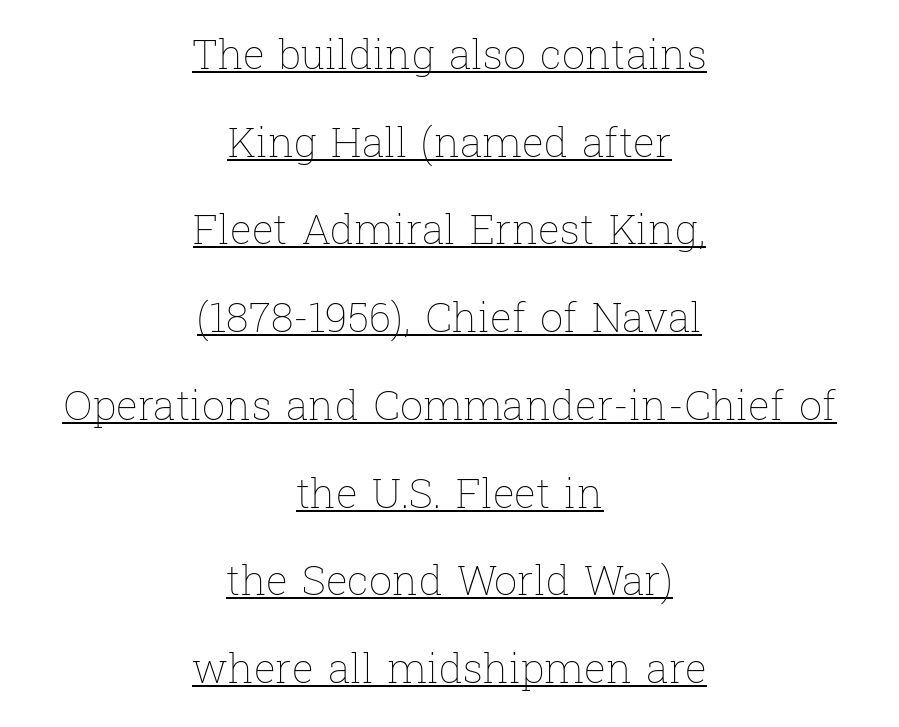
Q: Is the text bold? A: No.
Q: Is the text italic (slanted)? A: No, it is upright.
Q: Is the text underlined? A: Yes.
Q: How is the paragraph aligned? A: Centered.
Q: Is the spacing between letters normal or unusually wide? A: Normal.
Q: Is the spacing between lines tight, normal or loose? A: Loose.
Q: Width (condensed, normal, or wide)? A: Normal.
Q: Stroke contrast? A: Low.
Q: x-height? A: Medium.
Q: Monospaced? A: No.
